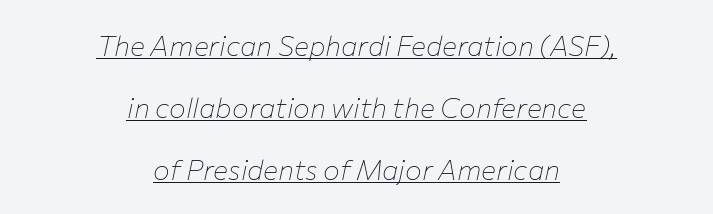
The image shows 28 px thin type, italic (leaning right); set centered, loose line spacing (2.22x), normal letter spacing, underlined; low stroke contrast and a medium x-height.
